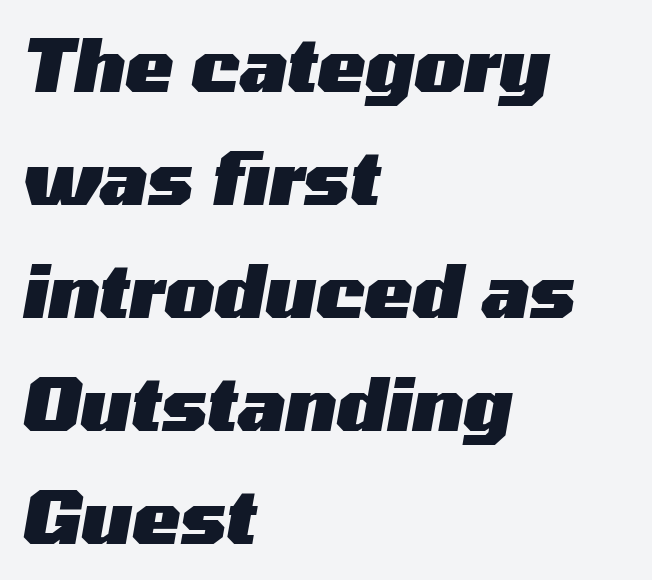
These lines are rendered in a variable-pitch font. Typeset ragged right — the left edge is the straight one. Typographic density is high because the face is bold. The glyphs are unaccompanied by any horizontal stroke below them. The rendering applies a slant to the glyphs.
